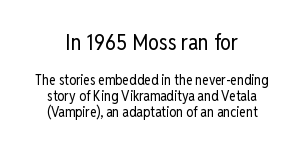
This sample is center-justified, so both line endings float freely. The emphasis by scale lands on block number one, above. Inter-character spacing is left at the font's built-in metrics. The typeface has the unassuming heft of standard copy or less. Notice how descenders almost collide with the ascenders below — that's tight leading. Upright lettering throughout.
